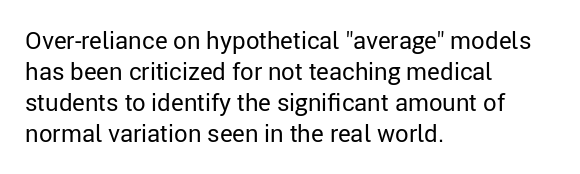
These lines keep a tight, regular rhythm from letter to letter. Notice how descenders clear the ascenders below comfortably — that's standard leading. These lines were composed using upright roman letters. One-word summary of the alignment: left. Nobody drew a line under any word here. The typesetting does not lean heavy: it is not bold.
